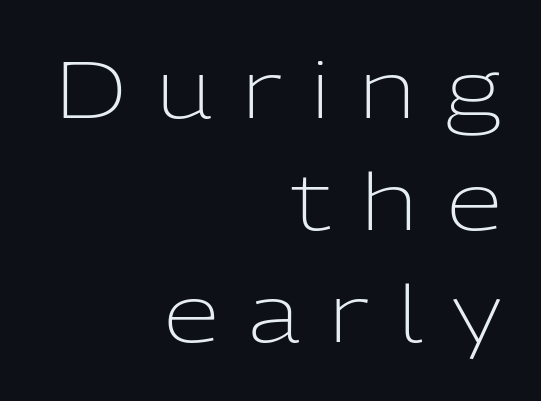
You could not count columns in this text — the font is proportionally spaced. Baseline-to-baseline distance is the conventional proportion of letter height. The type sits square on the baseline with zero lean. These lines stack with their right ends in a neat column.
